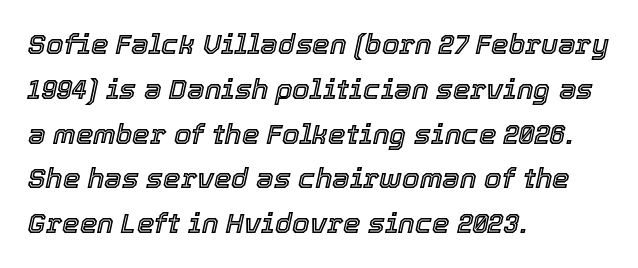
{"italic": "yes", "lean": "right", "slant_degrees": 12, "width": "normal", "x_height": "medium", "monospaced": "no", "underline": "no", "align": "left", "line_spacing": "normal", "line_spacing_ratio": 1.6, "letter_spacing": "normal", "letter_spacing_em": 0.0, "glyph_px": 28}
